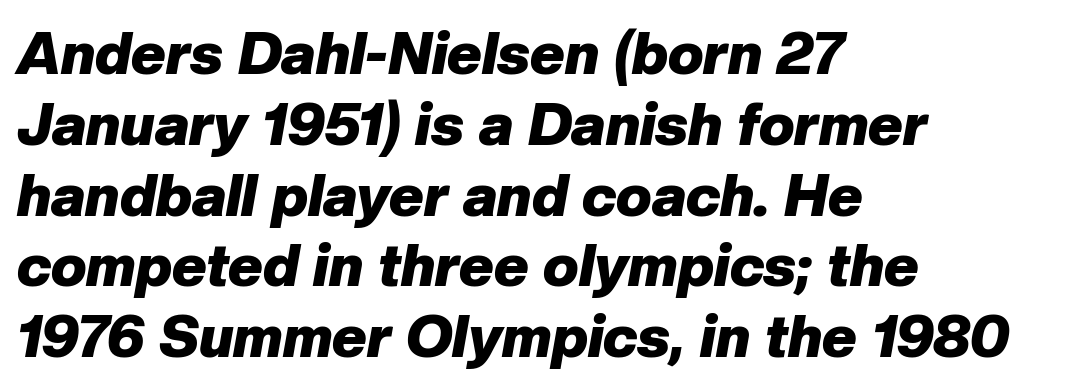
Weight: bold. The axis of the letterforms is tilted away from vertical. The face used here is proportionally spaced, like ordinary book or web type. Caption: standard tracking, unaltered. The lines in this sample share a left origin and differ only in where they stop. Clear beneath every line of the passage.
